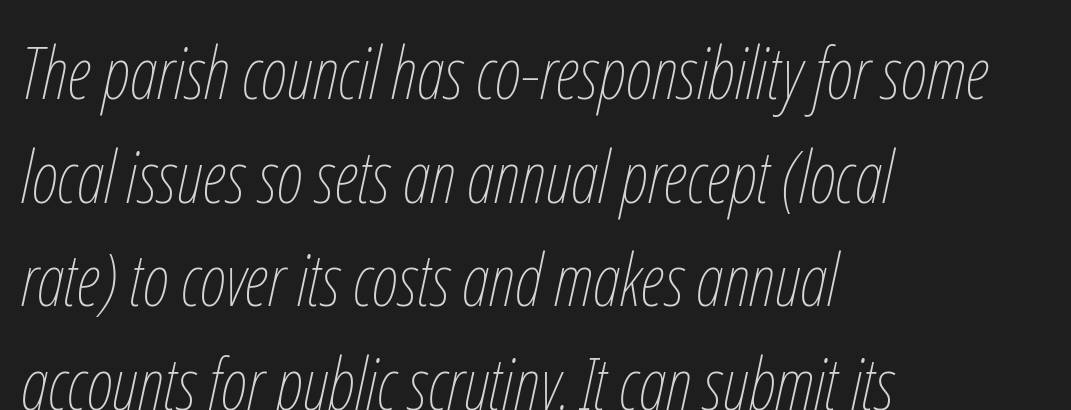
The image shows 73 px thin, condensed type, italic (leaning right); set left-aligned, normal line spacing (1.42x), normal letter spacing, not underlined; low stroke contrast and a medium x-height.
